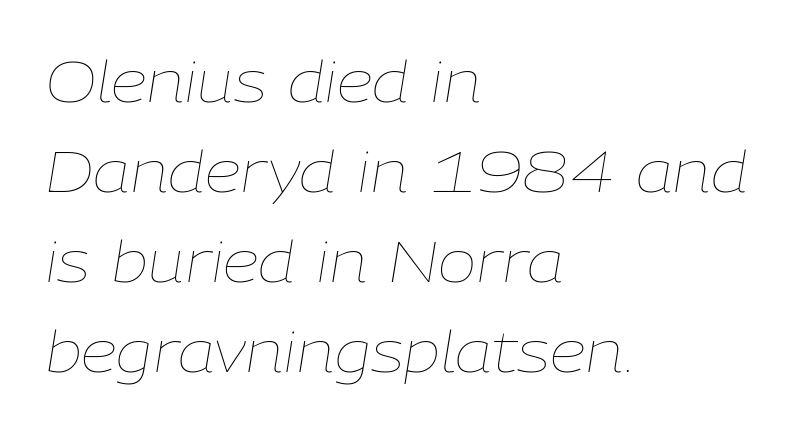
Regular leading. The typography opts for an oblique posture over an upright one. The ragged edge is on the right, which tells us the setting is flush left. The foot of each line stays bare and open. Weight: not bold — regular or lighter. Does extra space separate the letters? No, they use regular spacing.
